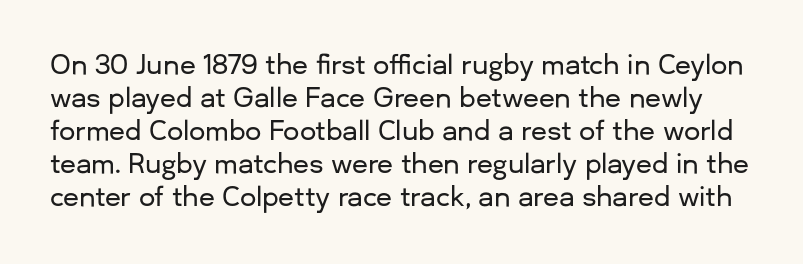
{"italic": "no", "underline": "no", "line_spacing": "normal", "line_spacing_ratio": 1.27, "letter_spacing": "normal", "letter_spacing_em": 0.0, "glyph_px": 26}
